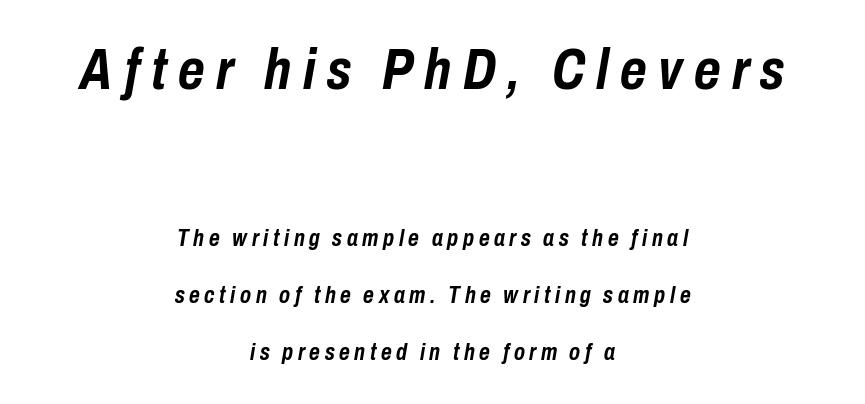
{"italic": "yes", "lean": "right", "slant_degrees": 10, "bold": "yes", "weight": "semibold", "width": "condensed", "stroke_contrast": "low", "x_height": "medium", "monospaced": "no", "underline": "no", "align": "center", "line_spacing": "loose", "line_spacing_ratio": 2.48, "letter_spacing": "wide", "letter_spacing_em": 0.2, "larger_block": "first", "size_ratio": 2.48, "glyph_px": 57}
